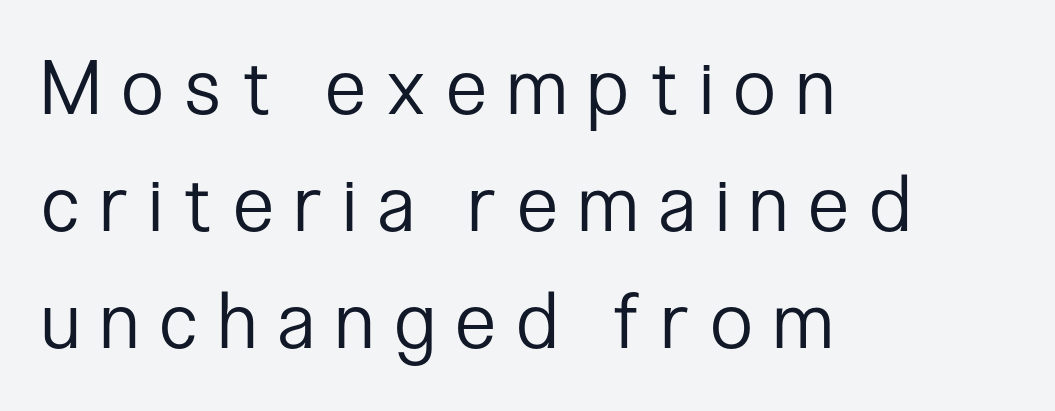
The image shows 76 px regular-weight, condensed sans-serif type, upright; set left-aligned, normal line spacing (1.54x), unusually wide letter spacing (+0.29 em), not underlined; low stroke contrast and a medium x-height.
